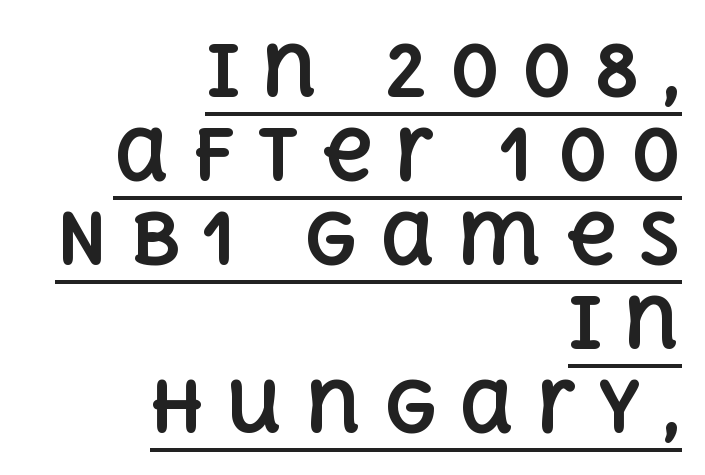
Typographic density is high because the face is bold. Underline: present. Unlike italic type, these characters show no tilt at all. Here the designer chose a conventional face with non-uniform glyph widths.
